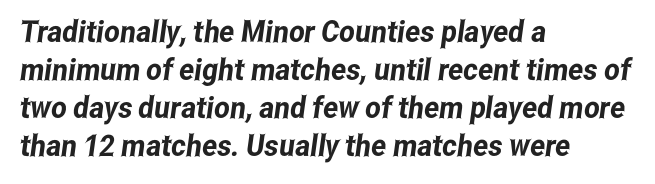
{"serif": "no", "width": "condensed", "stroke_contrast": "low", "x_height": "medium", "monospaced": "no", "underline": "no", "align": "left", "line_spacing": "normal", "line_spacing_ratio": 1.27, "letter_spacing": "normal", "letter_spacing_em": 0.0, "glyph_px": 30}
